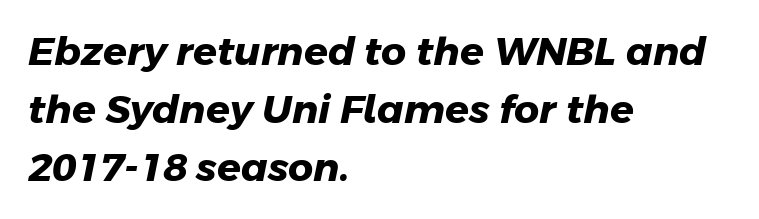
Q: Is the text bold? A: Yes.
Q: Is the typeface a serif or a sans-serif typeface? A: Sans-serif.
Q: Is the text underlined? A: No.
Q: How is the paragraph aligned? A: Left-aligned.
Q: Is the spacing between letters normal or unusually wide? A: Normal.
Q: Is the spacing between lines tight, normal or loose? A: Normal.
Q: Width (condensed, normal, or wide)? A: Normal.
Q: Stroke contrast? A: Low.
Q: x-height? A: Medium.
Q: Monospaced? A: No.
